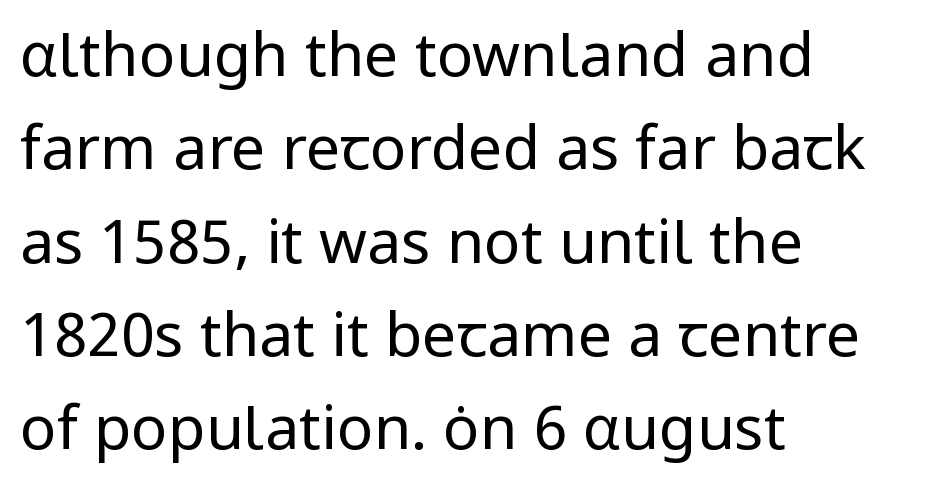
Underlining? Definitely not there. Does extra space separate the letters? No, they use regular spacing. This rendering employs a face without finishing strokes, i.e., a sans-serif. This sample is left-justified, so line endings fall wherever the words run out.
